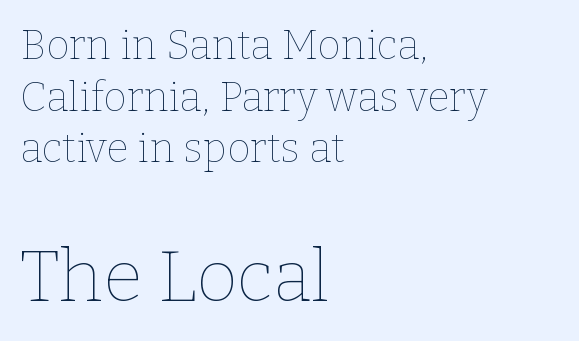
{"italic": "no", "bold": "no", "weight": "thin", "width": "normal", "stroke_contrast": "low", "x_height": "medium", "monospaced": "no", "underline": "no", "align": "left", "line_spacing": "normal", "line_spacing_ratio": 1.26, "letter_spacing": "normal", "letter_spacing_em": 0.0, "larger_block": "second", "size_ratio": 1.76, "glyph_px": 72}
